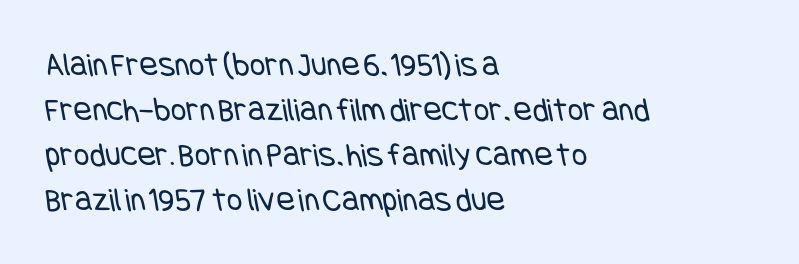
Q: Is the text bold? A: No.
Q: Is the typeface a serif or a sans-serif typeface? A: Sans-serif.
Q: Is the text underlined? A: No.
Q: How is the paragraph aligned? A: Left-aligned.
Q: Is the spacing between letters normal or unusually wide? A: Normal.
Q: Is the spacing between lines tight, normal or loose? A: Normal.
Q: Width (condensed, normal, or wide)? A: Condensed.
Q: Stroke contrast? A: Low.
Q: x-height? A: Large.
